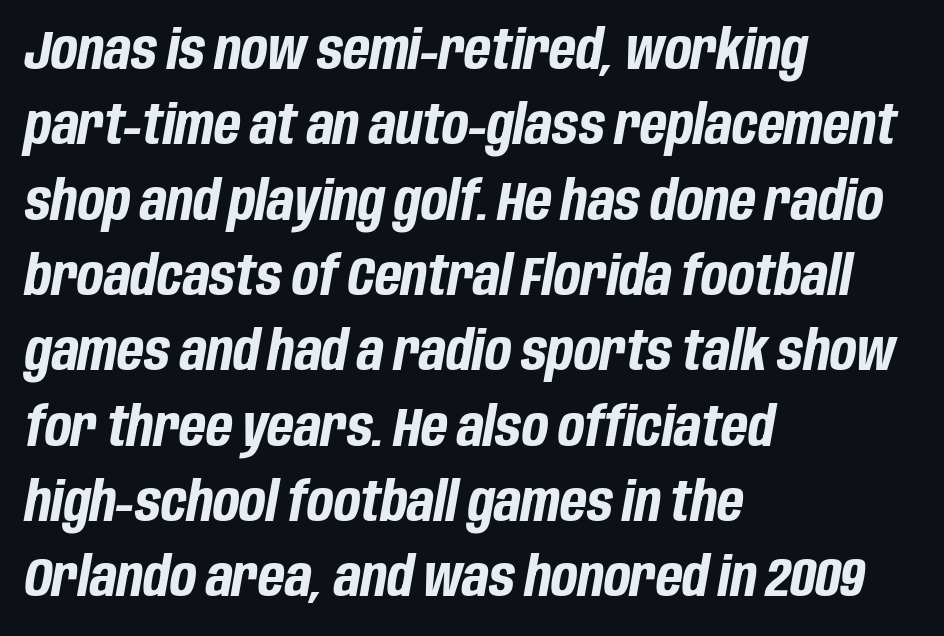
{"italic": "yes", "lean": "right", "slant_degrees": 10, "bold": "yes", "weight": "bold", "width": "condensed", "stroke_contrast": "low", "x_height": "large", "monospaced": "no", "underline": "no", "align": "left", "line_spacing": "normal", "line_spacing_ratio": 1.37, "letter_spacing": "normal", "letter_spacing_em": 0.0, "glyph_px": 55}
